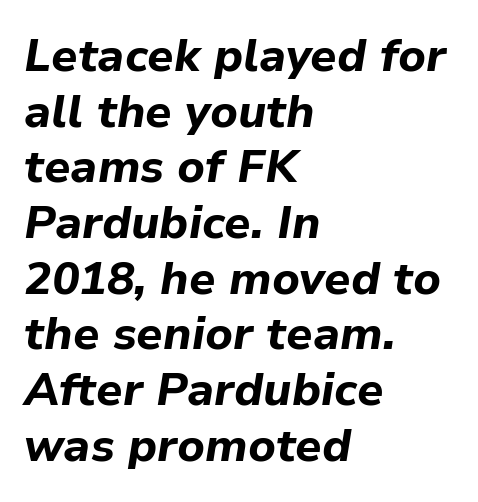
The image shows 46 px bold type, italic (leaning right); set left-aligned, line spacing 1.21x, normal letter spacing, not underlined; low stroke contrast and a medium x-height.
